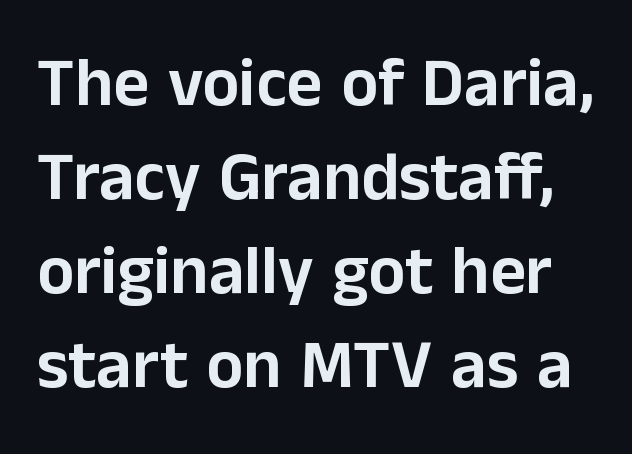
The image shows 69 px sans-serif type, upright; set normal line spacing (1.36x), normal letter spacing, not underlined; low stroke contrast and a medium x-height.
